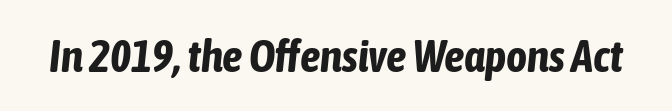
Do the characters align in a grid? No, the font is proportional. The area under the type is left untouched. Default kerning and tracking; the words read as compact shapes. Strong, thick strokes mark this as bold type.
